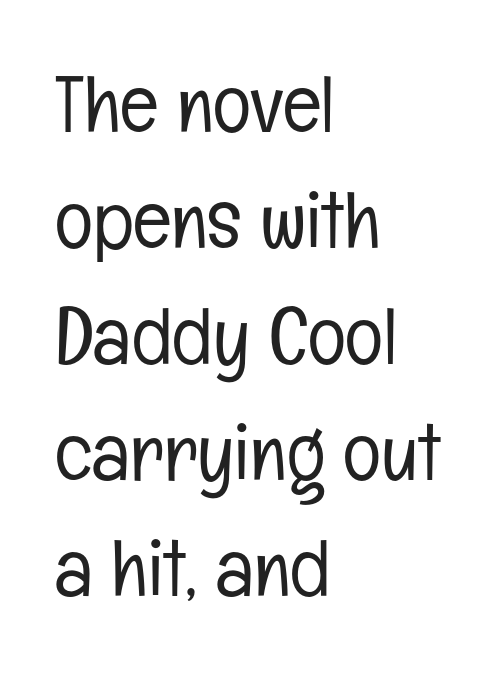
Q: Is the text bold? A: No.
Q: Is the text italic (slanted)? A: No, it is upright.
Q: Is the typeface a serif or a sans-serif typeface? A: Sans-serif.
Q: Is the text underlined? A: No.
Q: How is the paragraph aligned? A: Left-aligned.
Q: Is the spacing between letters normal or unusually wide? A: Normal.
Q: Is the spacing between lines tight, normal or loose? A: Normal.
Q: Width (condensed, normal, or wide)? A: Condensed.
Q: Stroke contrast? A: Low.
Q: x-height? A: Medium.
Q: Monospaced? A: No.
